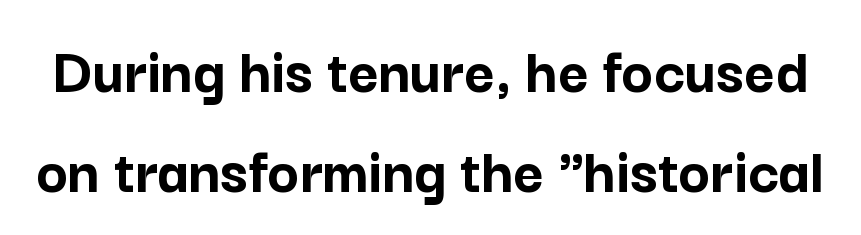
Q: Is the text bold? A: Yes.
Q: Is the text italic (slanted)? A: No, it is upright.
Q: Is the typeface a serif or a sans-serif typeface? A: Sans-serif.
Q: Is the text underlined? A: No.
Q: Is the spacing between letters normal or unusually wide? A: Normal.
Q: Is the spacing between lines tight, normal or loose? A: Normal.
Q: Width (condensed, normal, or wide)? A: Normal.
Q: Stroke contrast? A: Low.
Q: x-height? A: Medium.
Q: Monospaced? A: No.
